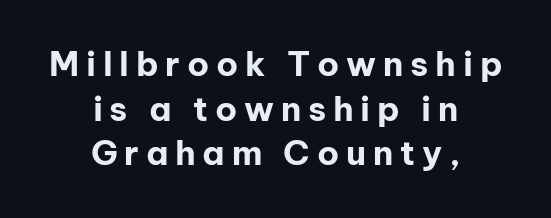
{"serif": "no", "italic": "no", "bold": "yes", "weight": "bold", "width": "normal", "stroke_contrast": "low", "x_height": "medium", "monospaced": "no", "underline": "no", "align": "center", "line_spacing": "normal", "line_spacing_ratio": 1.31, "letter_spacing": "wide", "letter_spacing_em": 0.2, "glyph_px": 34}
